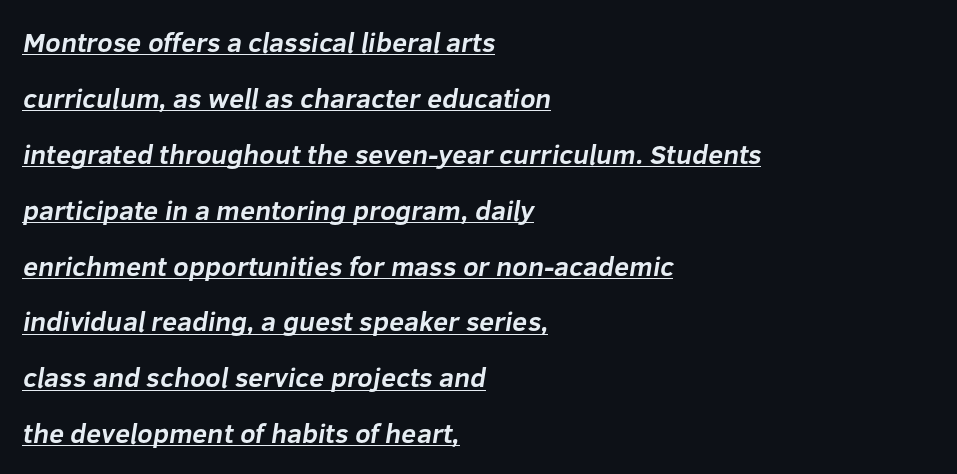
The image shows 27 px bold type; set left-aligned, loose line spacing (2.07x), normal letter spacing, underlined.
